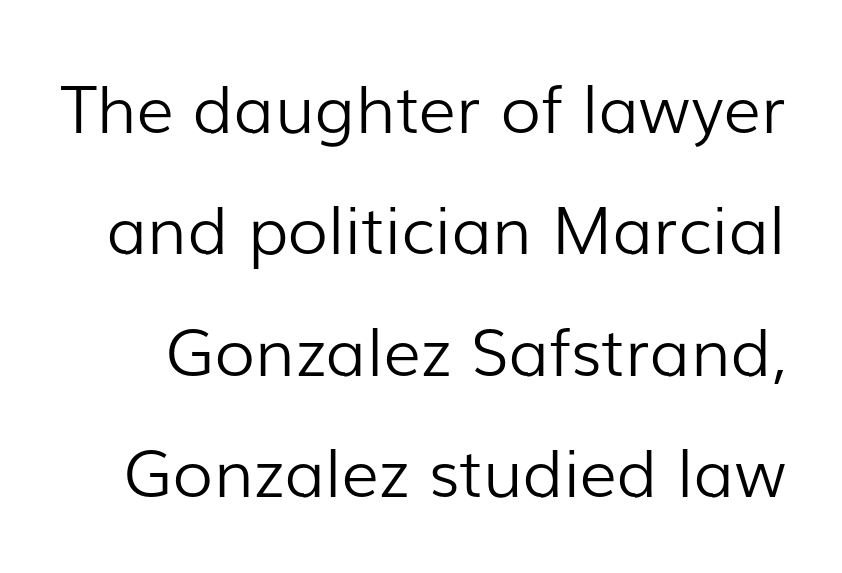
Think of a printed novel: that variable character pitch is what you see here. Think standard paragraph weight, or any step lighter than that. Between one letter and the next there's only the usual sliver of space. The space directly below the letters is spotless.
